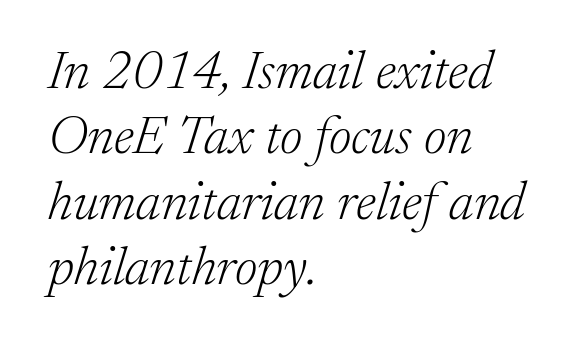
{"serif": "yes", "italic": "yes", "lean": "right", "slant_degrees": 17, "bold": "no", "weight": "light", "width": "normal", "stroke_contrast": "low", "x_height": "medium", "monospaced": "no", "underline": "no", "align": "left", "line_spacing_ratio": 1.21, "letter_spacing": "normal", "letter_spacing_em": 0.0, "glyph_px": 54}
